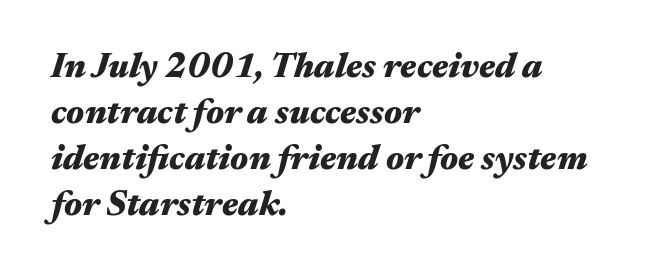
The image shows 35 px heavy, wide type, italic (leaning right); set left-aligned, normal line spacing (1.31x), normal letter spacing, not underlined; medium stroke contrast and a medium x-height.
